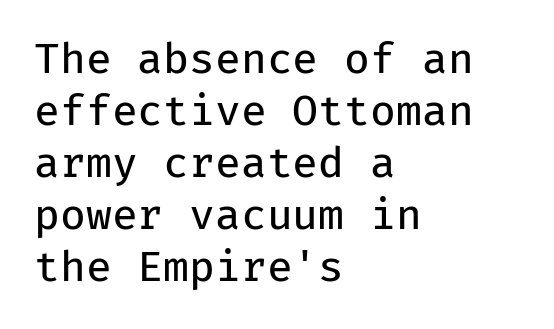
The image shows 42 px regular-weight sans-serif type, upright, monospaced; set left-aligned, line spacing 1.24x, normal letter spacing, not underlined; low stroke contrast and a medium x-height.
